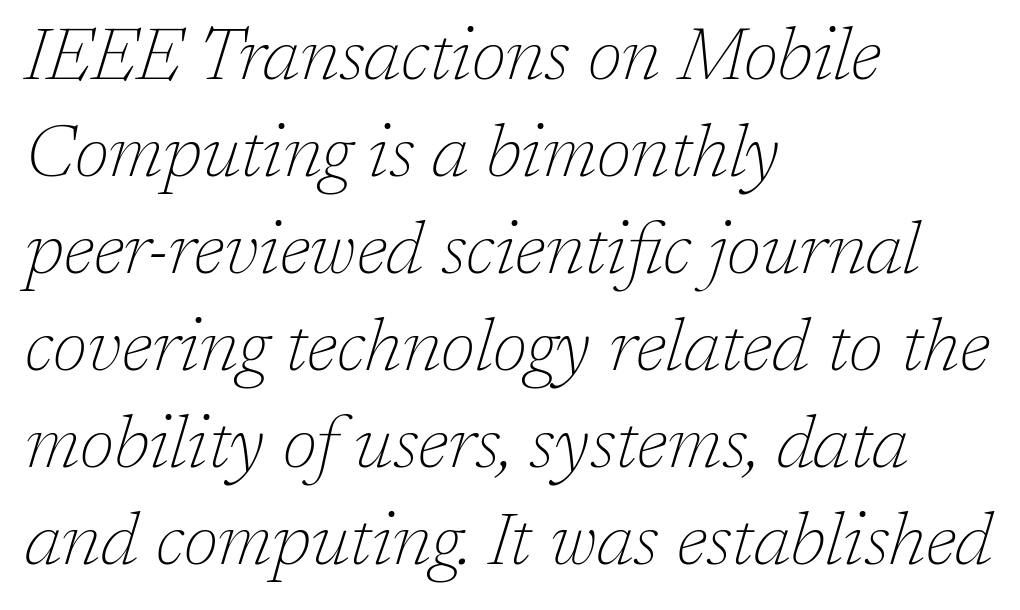
Does the lettering tilt? It does — this is italic. Just letters on the line, the space beneath them empty. The passage shown stacks its lines at a standard gap. Weight: in the light-to-regular range.
